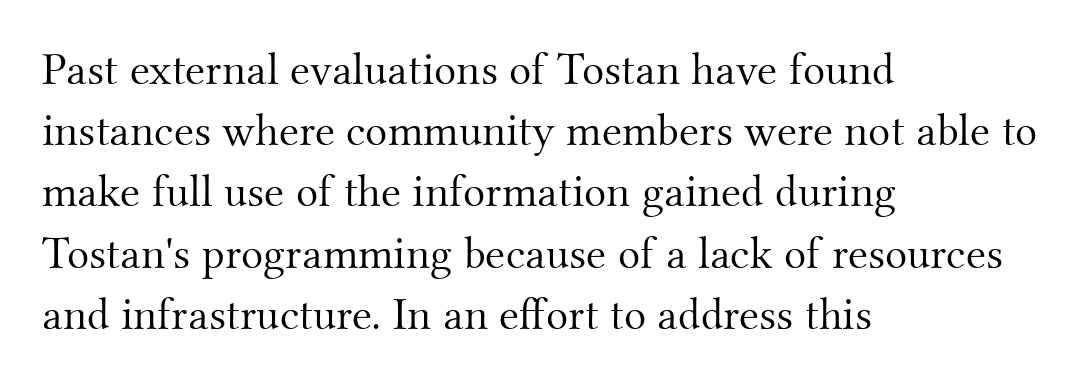
The image shows 46 px light serif type, upright; set left-aligned, normal line spacing (1.33x), normal letter spacing, not underlined; medium stroke contrast and a small x-height.
